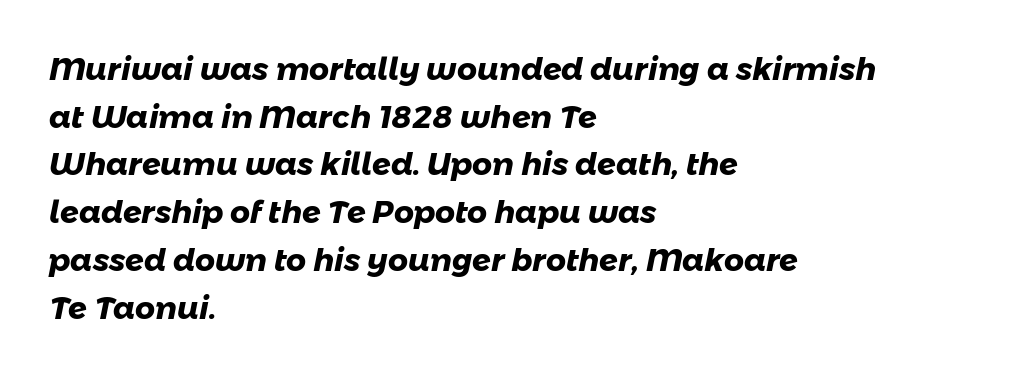
Think of a printed novel: that variable character pitch is what you see here. Descenders hang freely into open space. The face used here is a sans, in the tradition of grotesques and geometrics. Each glyph is drawn with heavy, bold strokes.
